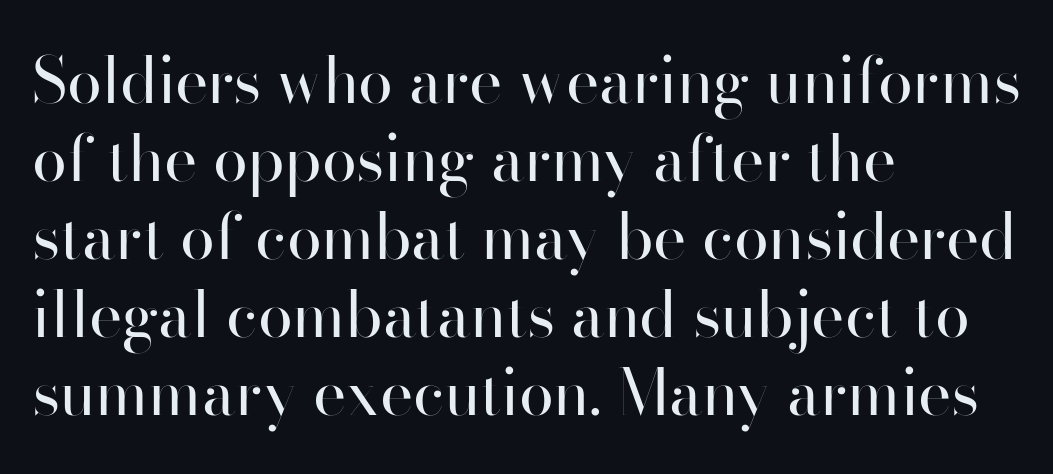
The image shows 63 px regular-weight sans-serif type, upright; set left-aligned, line spacing 1.24x, normal letter spacing, not underlined; high stroke contrast and a small x-height.
